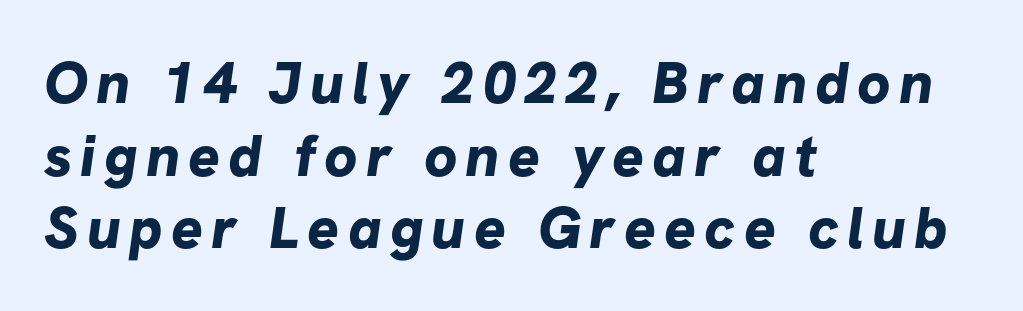
The image shows 59 px bold sans-serif type; set left-aligned, line spacing 1.23x, not underlined; low stroke contrast and a medium x-height.
